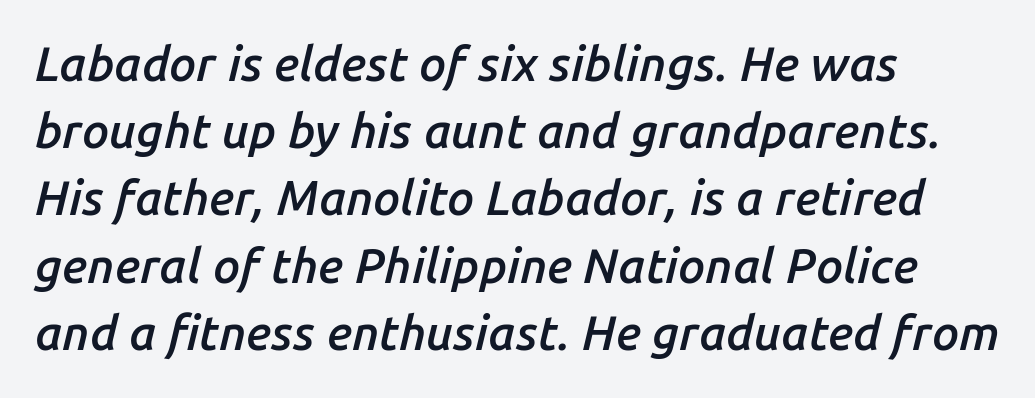
Q: Is the text bold? A: Semi-bold.
Q: Is the text italic (slanted)? A: Yes, it leans right by about 14 degrees.
Q: Is the text underlined? A: No.
Q: How is the paragraph aligned? A: Left-aligned.
Q: Is the spacing between letters normal or unusually wide? A: Normal.
Q: Is the spacing between lines tight, normal or loose? A: Normal.
Q: Width (condensed, normal, or wide)? A: Normal.
Q: Stroke contrast? A: Low.
Q: x-height? A: Medium.
Q: Monospaced? A: No.
